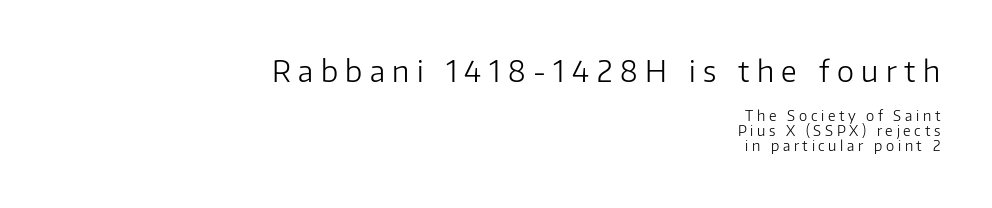
The image shows 29 px light sans-serif type, upright; set right-aligned, tight line spacing (1.07x), unusually wide letter spacing (+0.26 em), not underlined; the first (top) block is 2.07x larger; low stroke contrast and a medium x-height.
